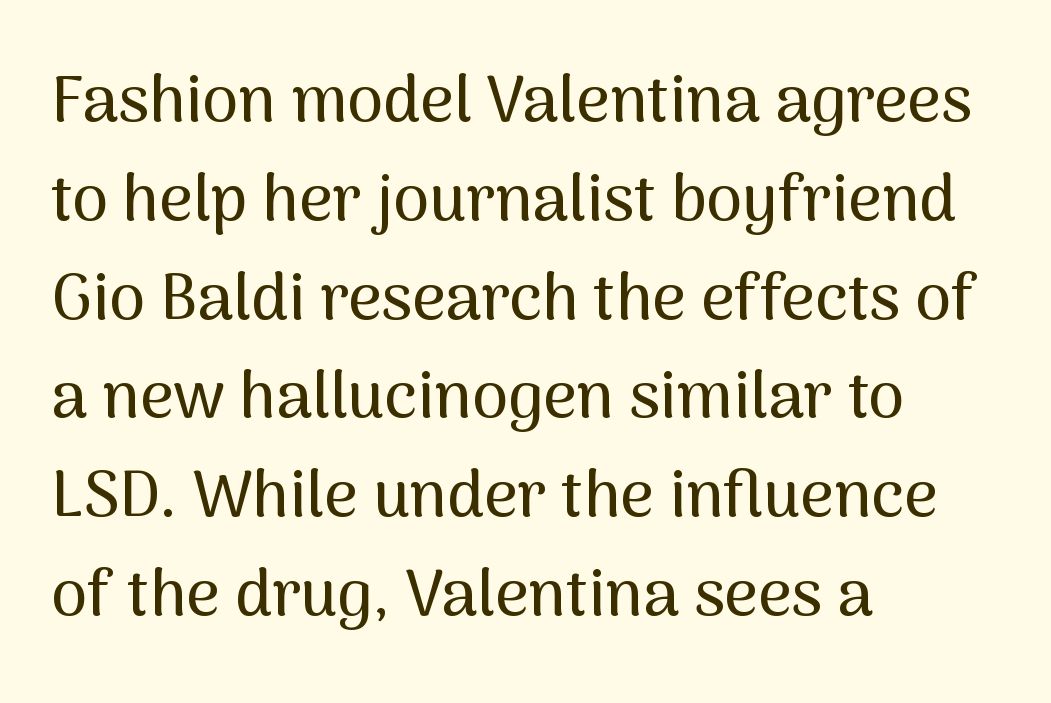
The image shows 65 px sans-serif type, upright; set left-aligned, normal line spacing (1.52x), normal letter spacing, not underlined; medium stroke contrast and a medium x-height.
